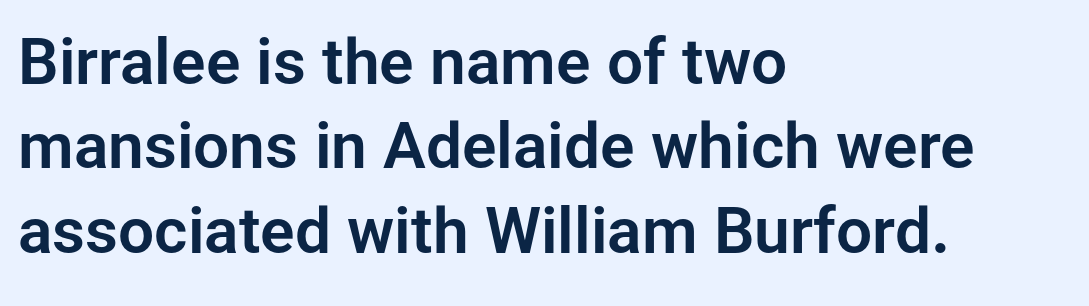
Q: Is the text italic (slanted)? A: No, it is upright.
Q: Is the typeface a serif or a sans-serif typeface? A: Sans-serif.
Q: Is the text underlined? A: No.
Q: How is the paragraph aligned? A: Left-aligned.
Q: Is the spacing between letters normal or unusually wide? A: Normal.
Q: Is the spacing between lines tight, normal or loose? A: Normal.
Q: Width (condensed, normal, or wide)? A: Normal.
Q: Stroke contrast? A: Low.
Q: x-height? A: Medium.
Q: Monospaced? A: No.
